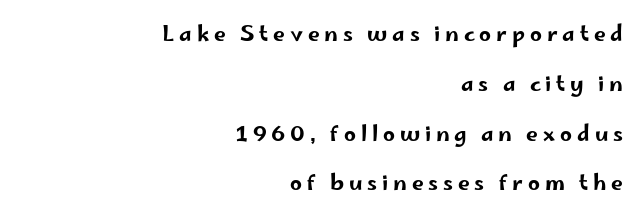
The image shows 21 px text type, upright; set right-aligned, loose line spacing (2.37x), unusually wide letter spacing (+0.23 em), not underlined.
